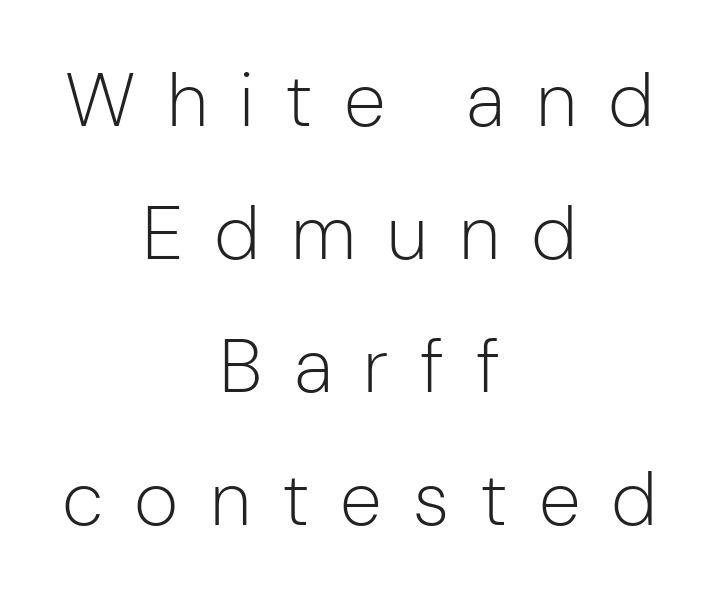
{"serif": "no", "italic": "no", "bold": "no", "weight": "light", "width": "normal", "stroke_contrast": "low", "x_height": "medium", "monospaced": "no", "underline": "no", "align": "center", "line_spacing_ratio": 1.75, "letter_spacing": "wide", "letter_spacing_em": 0.41, "glyph_px": 76}
